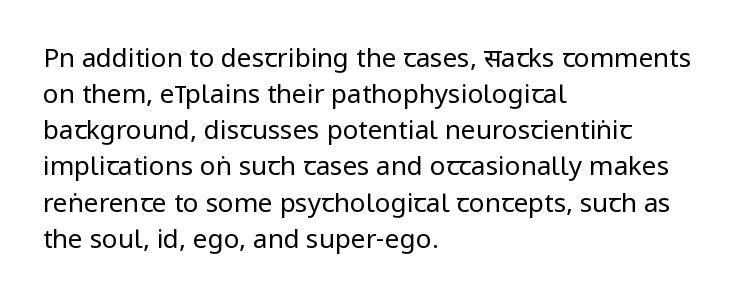
The image shows 26 px text type, upright; set left-aligned, normal line spacing (1.39x), normal letter spacing, not underlined.
